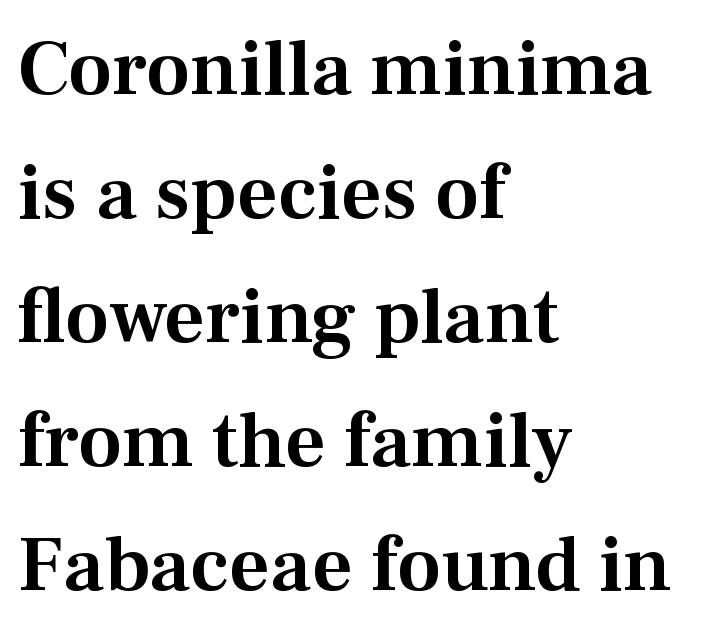
The image shows 79 px serif type, upright; set left-aligned, normal line spacing (1.57x), normal letter spacing, not underlined; medium stroke contrast and a medium x-height.
